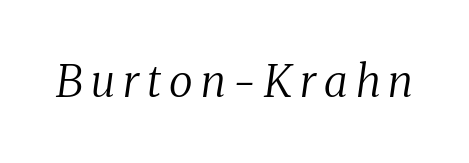
The image shows 44 px regular-weight serif type, italic (leaning right); set not underlined; medium stroke contrast and a medium x-height.
